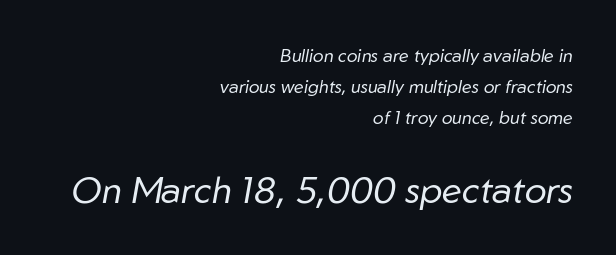
Q: Is the text bold? A: No.
Q: Is the text italic (slanted)? A: Yes, it leans right by about 10 degrees.
Q: Is the text underlined? A: No.
Q: How is the paragraph aligned? A: Right-aligned.
Q: Is the spacing between letters normal or unusually wide? A: Normal.
Q: Which block of text is set in a larger size, the first (top) or the second (bottom)? A: The second (bottom) one.
Q: Width (condensed, normal, or wide)? A: Normal.
Q: Stroke contrast? A: Low.
Q: x-height? A: Medium.
Q: Monospaced? A: No.
